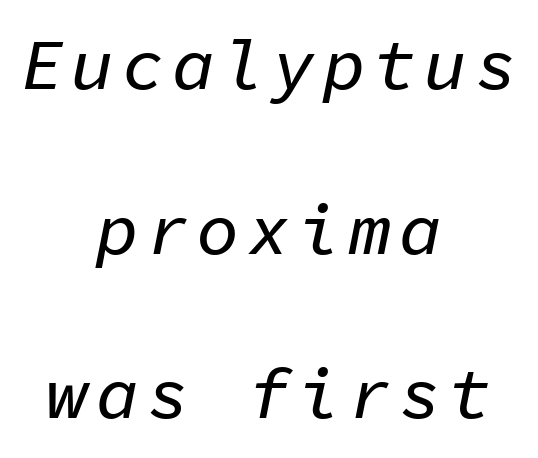
You could count columns in this text — the font is strictly monospaced. Notice the wide empty band between every row — that's loose leading. The rendering positions every line midway between the sides. The area under the type is left untouched. Yep, that's italic — everything's leaning.
